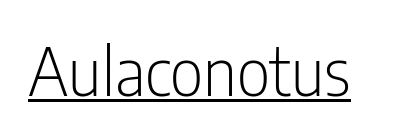
Q: Is the text bold? A: No.
Q: Is the text italic (slanted)? A: No, it is upright.
Q: Is the typeface a serif or a sans-serif typeface? A: Sans-serif.
Q: Is the text underlined? A: Yes.
Q: Is the spacing between letters normal or unusually wide? A: Normal.
Q: Width (condensed, normal, or wide)? A: Condensed.
Q: Stroke contrast? A: Low.
Q: x-height? A: Medium.
Q: Monospaced? A: No.
